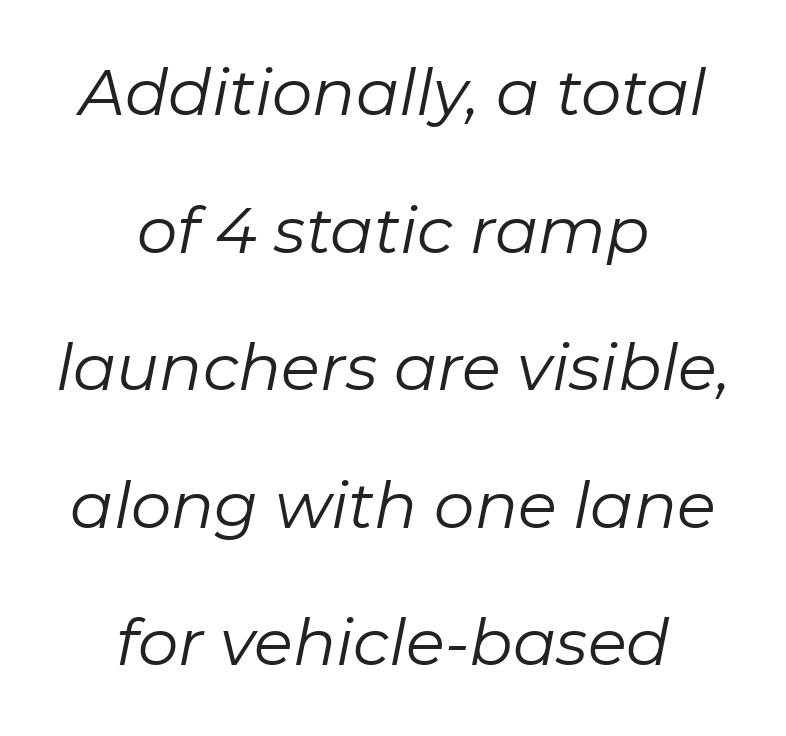
Q: Is the text bold? A: No.
Q: Is the text italic (slanted)? A: Yes, it leans right by about 11 degrees.
Q: Is the text underlined? A: No.
Q: How is the paragraph aligned? A: Centered.
Q: Is the spacing between letters normal or unusually wide? A: Normal.
Q: Is the spacing between lines tight, normal or loose? A: Loose.
Q: Width (condensed, normal, or wide)? A: Normal.
Q: Stroke contrast? A: Low.
Q: x-height? A: Medium.
Q: Monospaced? A: No.
